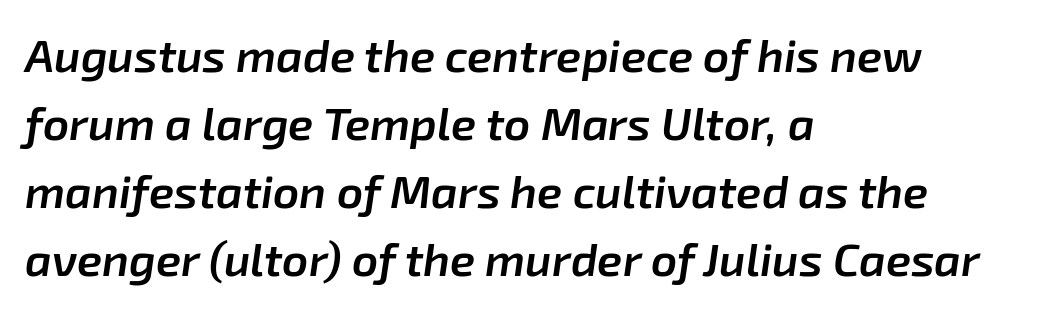
The image shows 46 px semibold type, italic (leaning right); set left-aligned, normal line spacing (1.48x), normal letter spacing, not underlined; low stroke contrast and a medium x-height.
